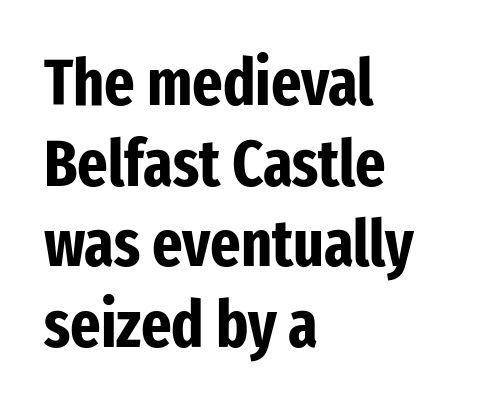
{"serif": "no", "italic": "no", "bold": "yes", "weight": "bold", "width": "condensed", "stroke_contrast": "low", "x_height": "medium", "monospaced": "no", "underline": "no", "align": "left", "line_spacing_ratio": 1.24, "letter_spacing": "normal", "letter_spacing_em": 0.0, "glyph_px": 65}
